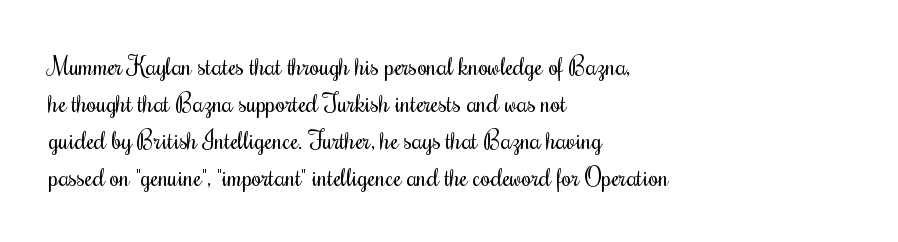
The image shows 25 px text type; set left-aligned, normal line spacing (1.48x), normal letter spacing, not underlined.
